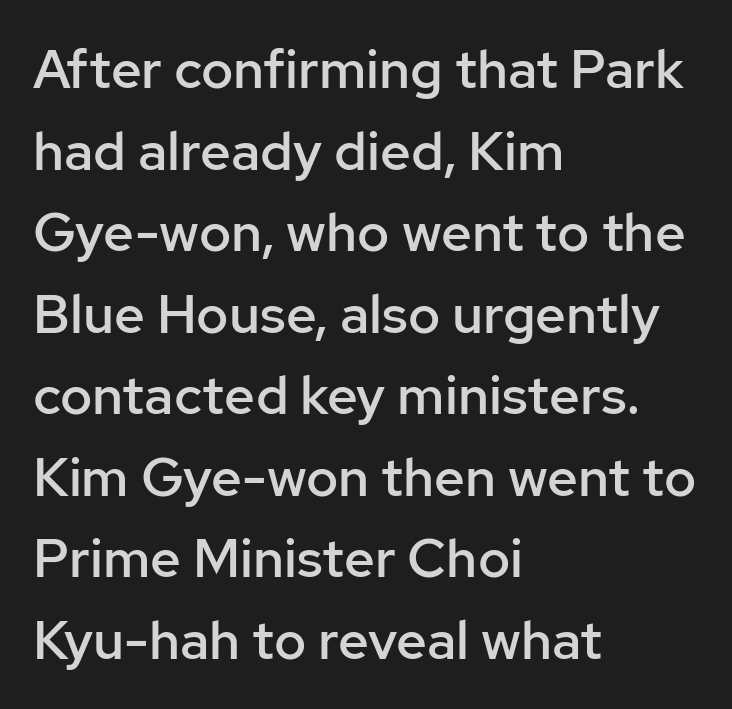
Q: Is the text bold? A: Semi-bold.
Q: Is the text italic (slanted)? A: No, it is upright.
Q: Is the typeface a serif or a sans-serif typeface? A: Sans-serif.
Q: Is the text underlined? A: No.
Q: How is the paragraph aligned? A: Left-aligned.
Q: Is the spacing between letters normal or unusually wide? A: Normal.
Q: Is the spacing between lines tight, normal or loose? A: Normal.
Q: Width (condensed, normal, or wide)? A: Normal.
Q: Stroke contrast? A: Low.
Q: x-height? A: Medium.
Q: Monospaced? A: No.
